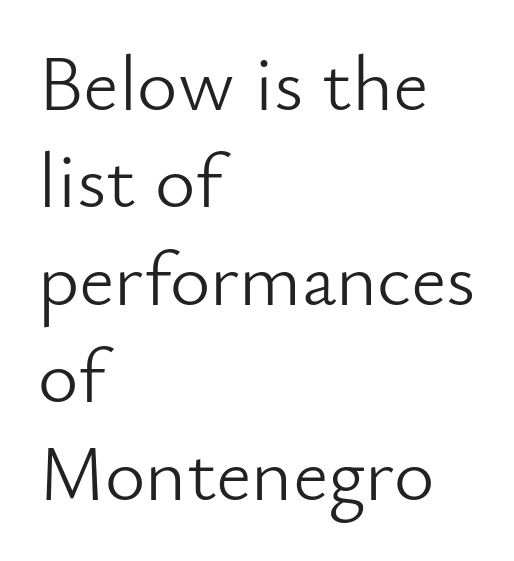
This sample is left-justified, so line endings fall wherever the words run out. The letters stand straight up with perfectly vertical stems. Glyph-to-glyph distance matches everyday printed text. The gap between lines stays unmarked.
